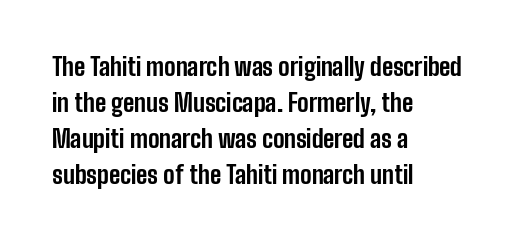
The image shows 24 px bold type, upright; set left-aligned, normal line spacing (1.5x), normal letter spacing, not underlined.
